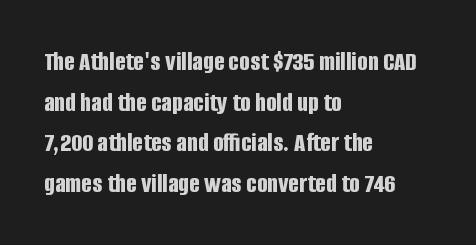
In terms of letterform style, serifs are entirely absent. Inter-character spacing is left at the font's built-in metrics. Clear beneath every line of the passage. A roman cut, with each character standing at attention. Is this a fixed-width face? No — the glyphs have proportional, varying widths. Quick note: interline space is typical.
